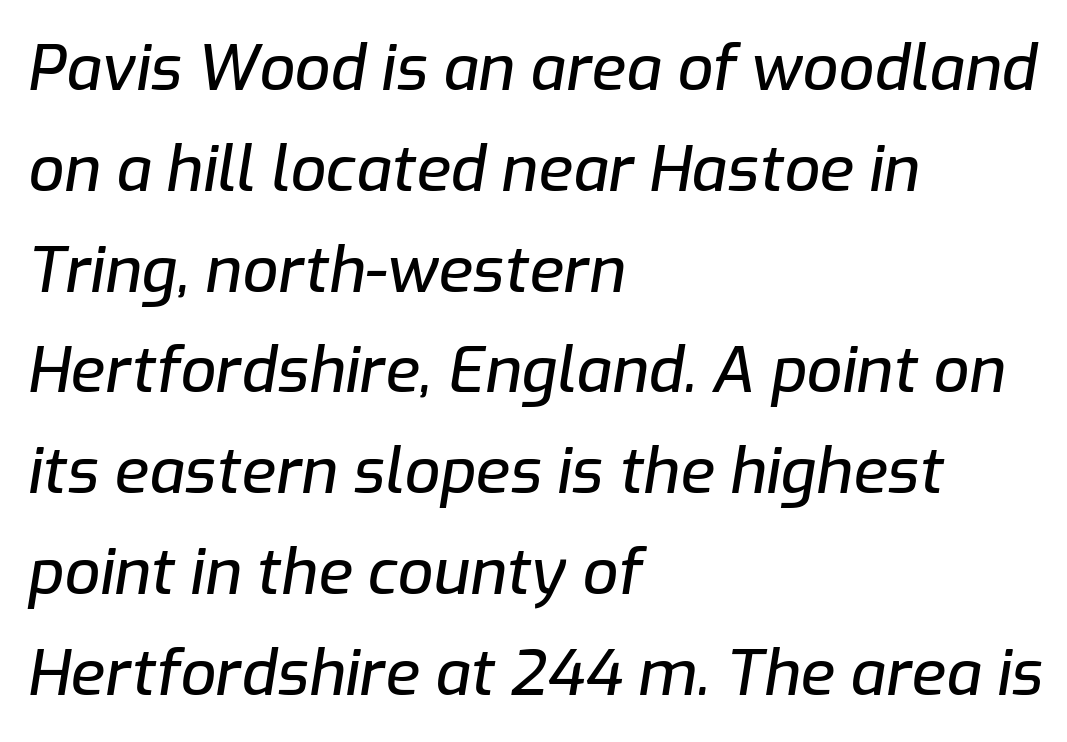
The gap between lines stays unmarked. Where is the straight margin? On the left. Vertical spacing — default. The face used here has a pronounced slope to its letters.
